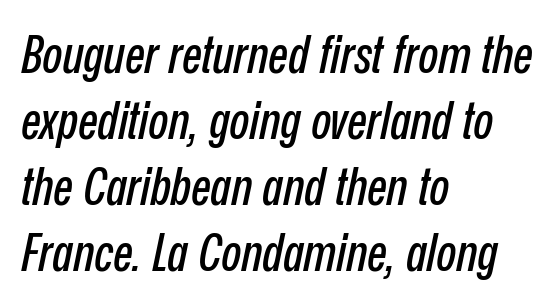
The image shows 52 px condensed type, italic (leaning right); set left-aligned, normal line spacing (1.27x), normal letter spacing, not underlined; low stroke contrast and a medium x-height.
